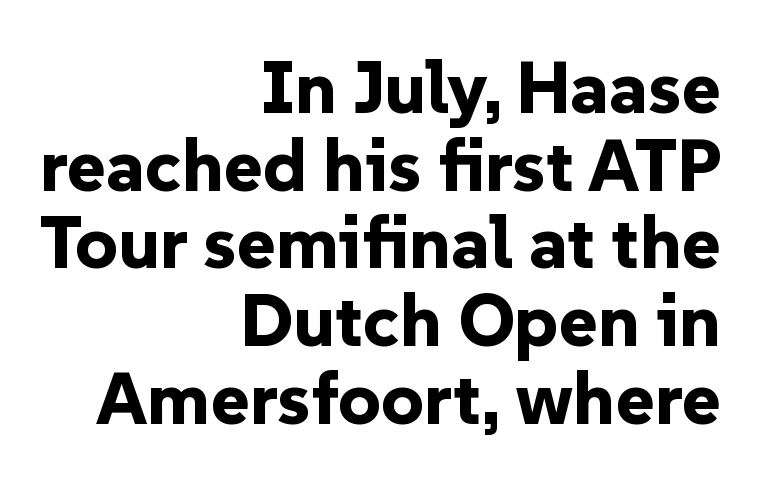
Q: Is the text bold? A: Yes.
Q: Is the text italic (slanted)? A: No, it is upright.
Q: Is the typeface a serif or a sans-serif typeface? A: Sans-serif.
Q: Is the text underlined? A: No.
Q: How is the paragraph aligned? A: Right-aligned.
Q: Is the spacing between letters normal or unusually wide? A: Normal.
Q: Is the spacing between lines tight, normal or loose? A: Tight.
Q: Width (condensed, normal, or wide)? A: Normal.
Q: Stroke contrast? A: Low.
Q: x-height? A: Medium.
Q: Monospaced? A: No.
